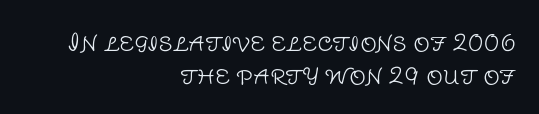
Check under the words: just untouched page. Look at the tracking — it's just the regular setting, nothing added. Alignment: flush right.
